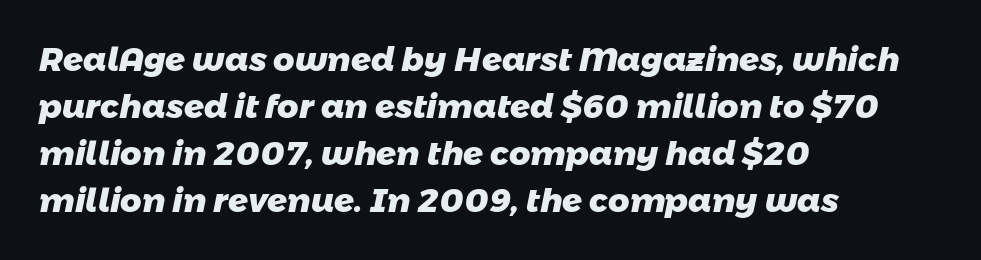
{"serif": "no", "bold": "yes", "weight": "heavy", "width": "normal", "stroke_contrast": "low", "x_height": "medium", "monospaced": "no", "underline": "no", "align": "left", "line_spacing": "normal", "line_spacing_ratio": 1.42, "letter_spacing": "normal", "letter_spacing_em": 0.0, "glyph_px": 33}
